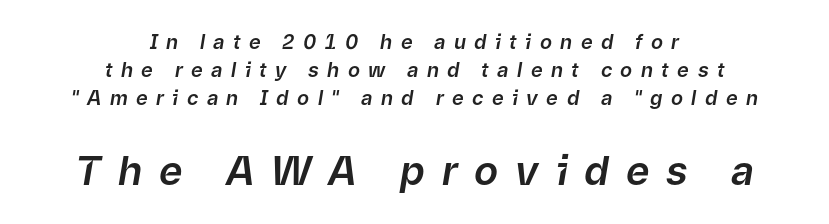
The image shows 40 px text type, italic (leaning right); set centered, normal line spacing (1.41x), unusually wide letter spacing (+0.42 em), not underlined; the second (bottom) block is 2.0x larger; low stroke contrast and a medium x-height.
